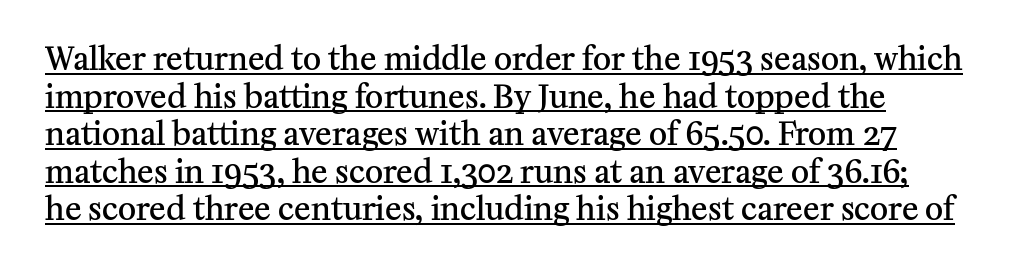
Q: Is the text bold? A: Semi-bold.
Q: Is the text italic (slanted)? A: No, it is upright.
Q: Is the typeface a serif or a sans-serif typeface? A: Serif.
Q: Is the text underlined? A: Yes.
Q: Is the spacing between letters normal or unusually wide? A: Normal.
Q: Width (condensed, normal, or wide)? A: Normal.
Q: Stroke contrast? A: Medium.
Q: x-height? A: Medium.
Q: Monospaced? A: No.
